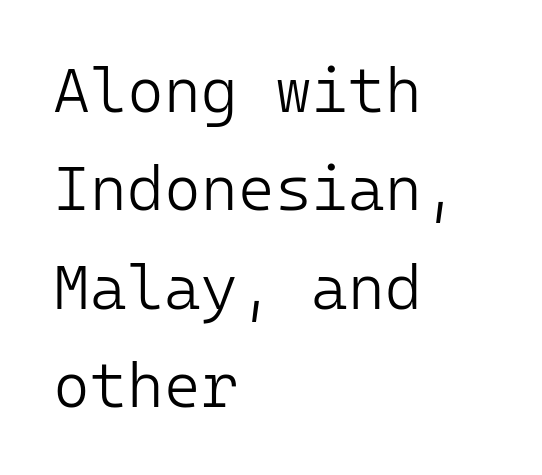
{"serif": "no", "italic": "no", "bold": "no", "weight": "light", "width": "normal", "stroke_contrast": "low", "x_height": "medium", "monospaced": "yes", "underline": "no", "align": "left", "line_spacing": "normal", "line_spacing_ratio": 1.56, "letter_spacing": "normal", "letter_spacing_em": 0.0, "glyph_px": 63}
